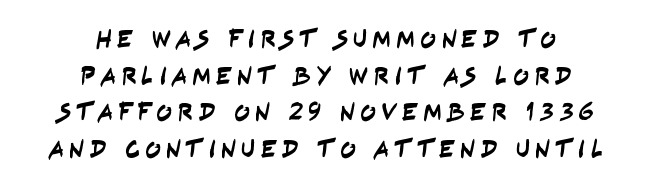
The image shows 26 px text type; set centered, normal line spacing (1.41x), not underlined.
